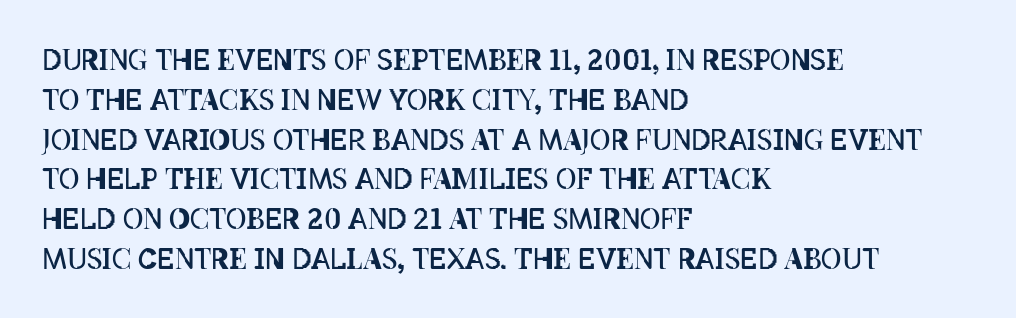
The tracking reads as untouched default to a designer's eye. This reads as an unemphasized weight, regular at the heaviest. Visually the block forms a straight wall on the left and a jagged coastline on the right. Italic: no, the glyphs are upright roman. Regarding leading, the lines here are spaced in the standard way. The rendering uses natural spacing where letterforms have individual widths.
